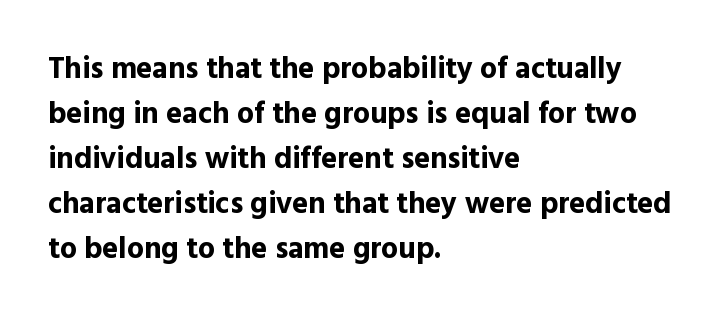
The image shows 30 px bold sans-serif type, upright; set left-aligned, normal line spacing (1.5x), normal letter spacing, not underlined; a medium x-height.
